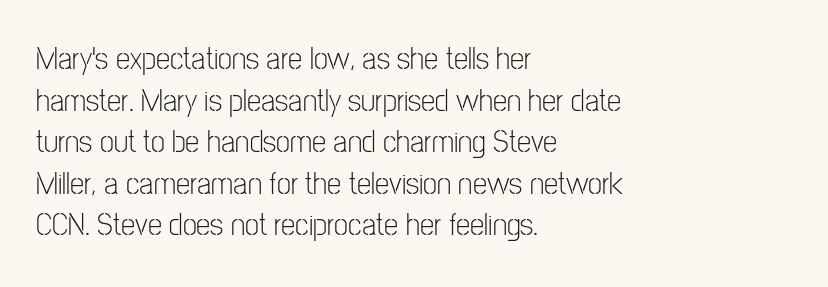
The image shows 32 px light, condensed sans-serif type, upright; set left-aligned, normal line spacing (1.3x), normal letter spacing, not underlined; low stroke contrast and a medium x-height.
